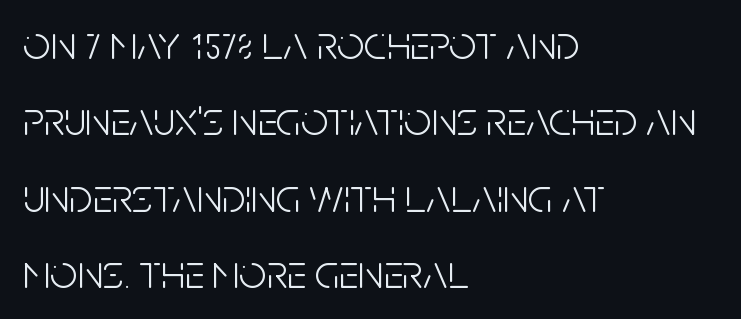
The leading is moderate, giving the passage an even texture. The typeface chosen for these lines omits serifs. Default kerning and tracking; the words read as compact shapes. Counters stay open thanks to moderate or lighter strokes.
